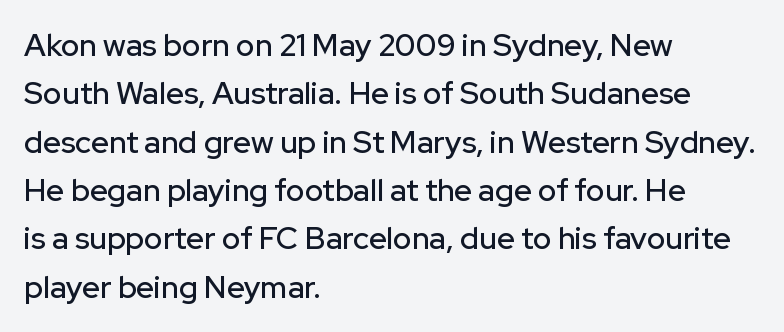
{"serif": "no", "italic": "no", "width": "normal", "stroke_contrast": "low", "x_height": "medium", "monospaced": "no", "underline": "no", "align": "left", "line_spacing": "normal", "line_spacing_ratio": 1.56, "letter_spacing": "normal", "letter_spacing_em": 0.0, "glyph_px": 31}
